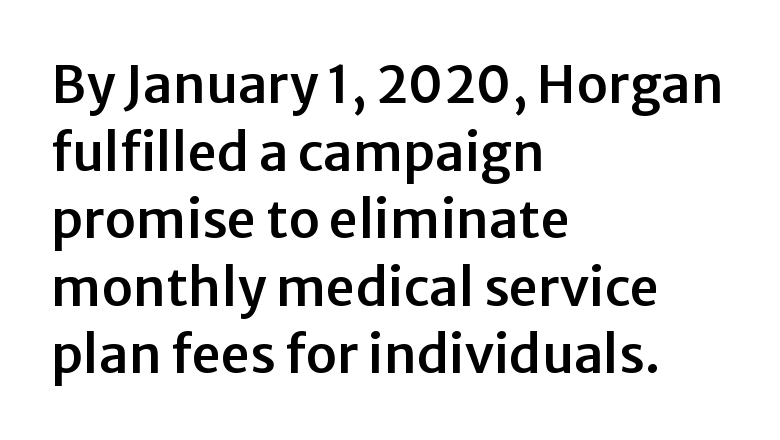
{"serif": "no", "italic": "no", "width": "normal", "stroke_contrast": "low", "x_height": "medium", "monospaced": "no", "underline": "no", "align": "left", "line_spacing": "normal", "line_spacing_ratio": 1.3, "letter_spacing": "normal", "letter_spacing_em": 0.0, "glyph_px": 52}
